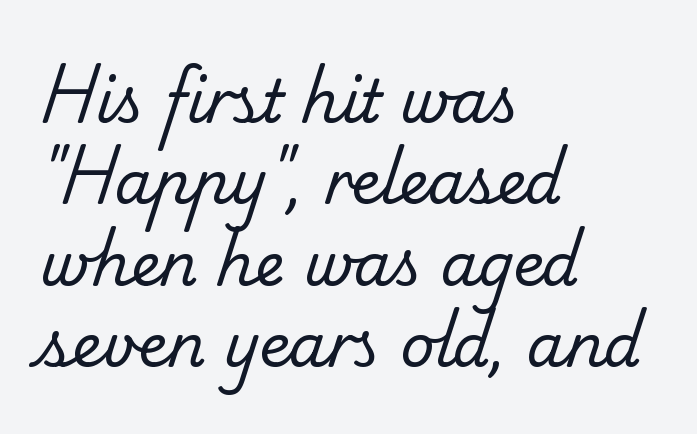
Q: Is the text bold? A: No.
Q: Is the typeface a serif or a sans-serif typeface? A: Serif.
Q: Is the text underlined? A: No.
Q: How is the paragraph aligned? A: Left-aligned.
Q: Is the spacing between letters normal or unusually wide? A: Normal.
Q: Is the spacing between lines tight, normal or loose? A: Normal.
Q: Width (condensed, normal, or wide)? A: Normal.
Q: Stroke contrast? A: Low.
Q: x-height? A: Small.
Q: Monospaced? A: No.
